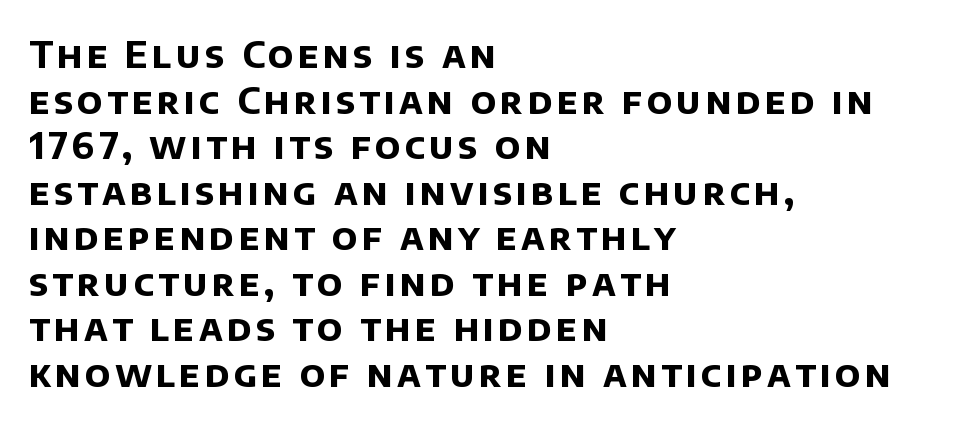
Q: Is the text bold? A: Yes.
Q: Is the typeface a serif or a sans-serif typeface? A: Sans-serif.
Q: Is the text underlined? A: No.
Q: How is the paragraph aligned? A: Left-aligned.
Q: Width (condensed, normal, or wide)? A: Normal.
Q: Stroke contrast? A: Low.
Q: x-height? A: Large.
Q: Monospaced? A: No.
